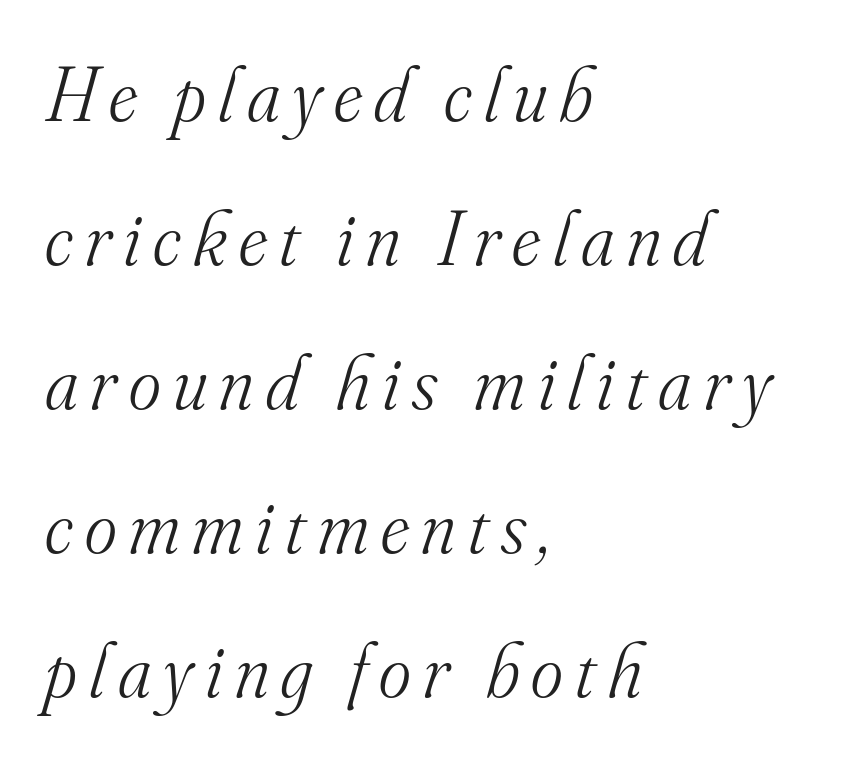
The image shows 77 px light serif type, italic (leaning right); set left-aligned, line spacing 1.87x, not underlined; medium stroke contrast and a small x-height.
